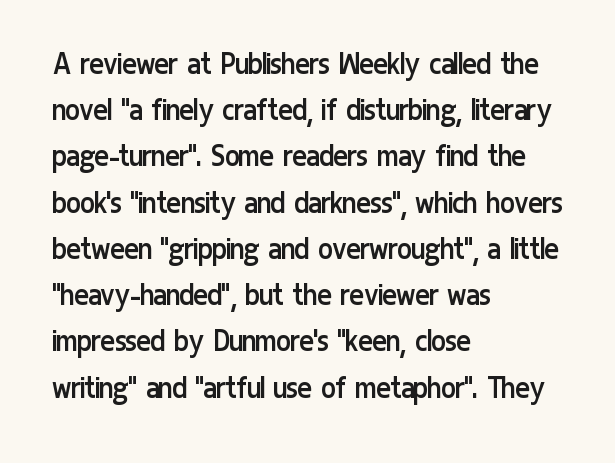
In terms of letterspacing, this is plain default setting. Baseline-to-baseline distance is the conventional proportion of letter height. Does the copy run flush right? No — it runs flush left. Posture: upright roman. This sample uses a sans-serif face.
